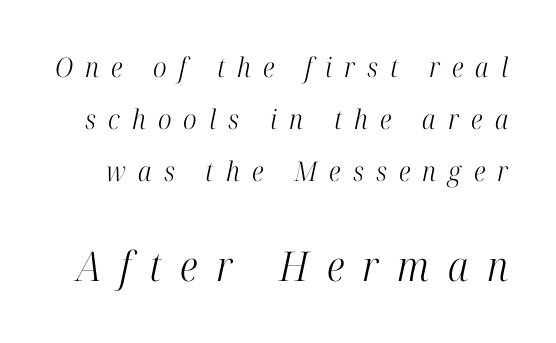
The image shows 41 px light, condensed serif type, italic (leaning right); set loose line spacing (1.93x), unusually wide letter spacing (+0.45 em), not underlined; the second (bottom) block is 1.52x larger; high stroke contrast and a medium x-height.
